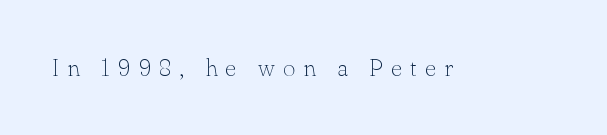
Q: Is the text bold? A: No.
Q: Is the text italic (slanted)? A: No, it is upright.
Q: Is the text underlined? A: No.
Q: Is the spacing between letters normal or unusually wide? A: Unusually wide.
